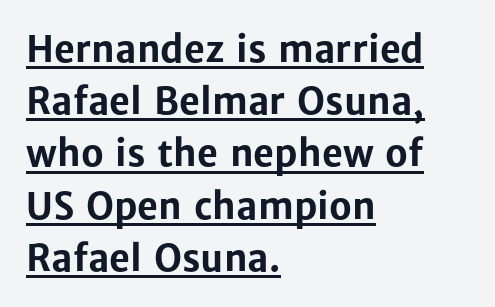
{"serif": "no", "italic": "no", "bold": "yes", "weight": "bold", "width": "normal", "stroke_contrast": "low", "x_height": "medium", "monospaced": "no", "underline": "yes", "align": "left", "line_spacing": "normal", "line_spacing_ratio": 1.45, "letter_spacing": "normal", "letter_spacing_em": 0.0, "glyph_px": 36}
